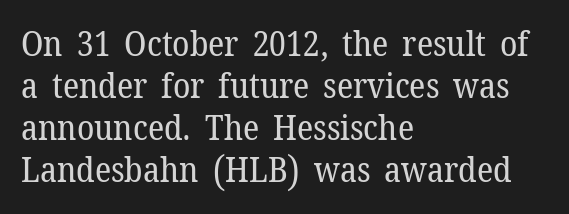
Do the letters lean? They stand straight. Tracking value appears to be zero — textbook default spacing. Nobody drew a line under any word here. Note the varied advance widths — an 'i' is clearly narrower than an 'm'.
